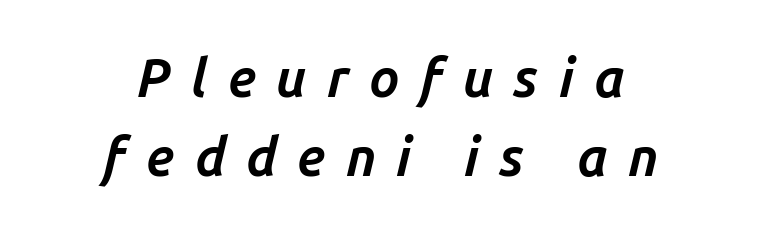
The image shows 53 px bold type, italic (leaning right); set centered, normal line spacing (1.5x), unusually wide letter spacing (+0.38 em), not underlined; low stroke contrast and a medium x-height.
